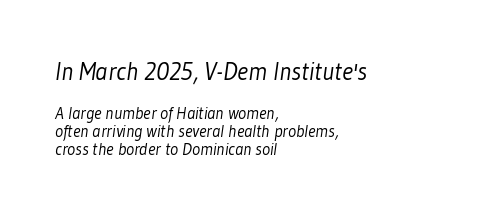
Q: Is the text bold? A: No.
Q: Is the text underlined? A: No.
Q: How is the paragraph aligned? A: Left-aligned.
Q: Is the spacing between letters normal or unusually wide? A: Normal.
Q: Is the spacing between lines tight, normal or loose? A: Tight.
Q: Which block of text is set in a larger size, the first (top) or the second (bottom)? A: The first (top) one.
